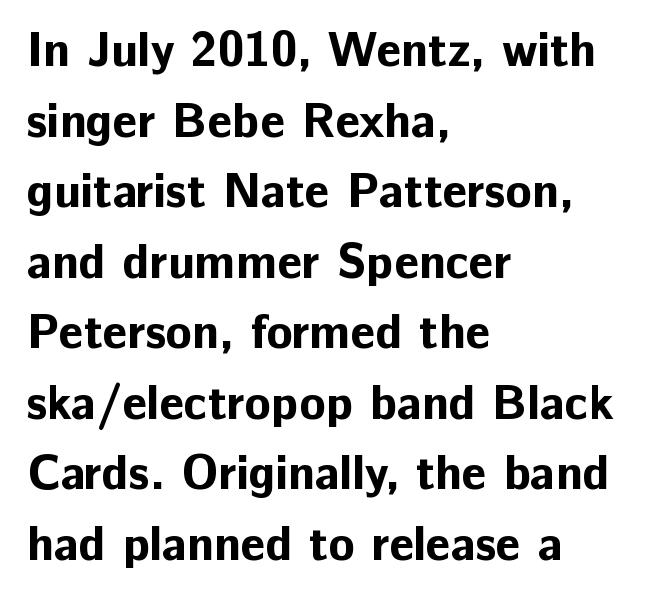
Q: Is the text bold? A: Yes.
Q: Is the text italic (slanted)? A: No, it is upright.
Q: Is the typeface a serif or a sans-serif typeface? A: Sans-serif.
Q: Is the text underlined? A: No.
Q: How is the paragraph aligned? A: Left-aligned.
Q: Is the spacing between letters normal or unusually wide? A: Normal.
Q: Is the spacing between lines tight, normal or loose? A: Normal.
Q: Width (condensed, normal, or wide)? A: Normal.
Q: Stroke contrast? A: Low.
Q: x-height? A: Medium.
Q: Monospaced? A: No.
